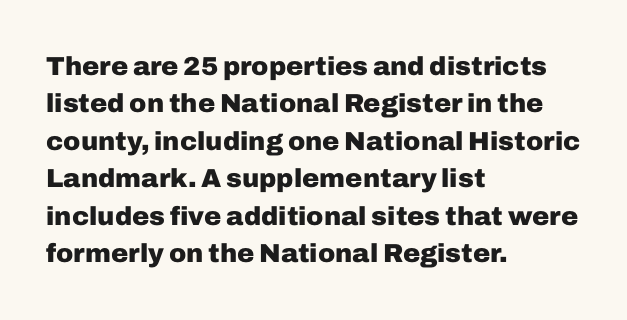
Q: Is the text bold? A: Yes.
Q: Is the text italic (slanted)? A: No, it is upright.
Q: Is the text underlined? A: No.
Q: How is the paragraph aligned? A: Left-aligned.
Q: Is the spacing between letters normal or unusually wide? A: Normal.
Q: Is the spacing between lines tight, normal or loose? A: Normal.
